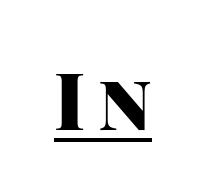
Q: Is the text bold? A: Yes.
Q: Is the text italic (slanted)? A: No, it is upright.
Q: Is the typeface a serif or a sans-serif typeface? A: Sans-serif.
Q: Is the text underlined? A: Yes.
Q: Width (condensed, normal, or wide)? A: Normal.
Q: Stroke contrast? A: High.
Q: x-height? A: Large.
Q: Monospaced? A: No.
